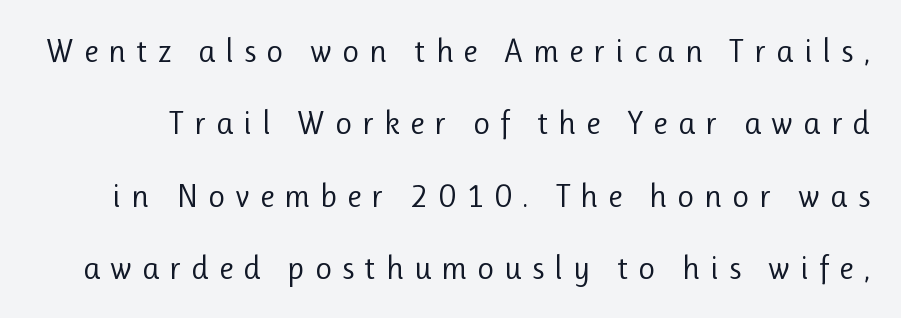
Just letters on the line, the space beneath them empty. Inter-character spacing is expanded well beyond the font's built-in metrics. Successive baselines arrive slowly, with a big drop between each. The specimen reads as upright at a glance. Looks like regular typesetting: each glyph gets only the width it needs.
